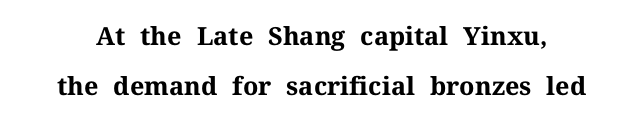
Q: Is the text bold? A: Yes.
Q: Is the text italic (slanted)? A: No, it is upright.
Q: Is the text underlined? A: No.
Q: Is the spacing between letters normal or unusually wide? A: Normal.
Q: Is the spacing between lines tight, normal or loose? A: Loose.
